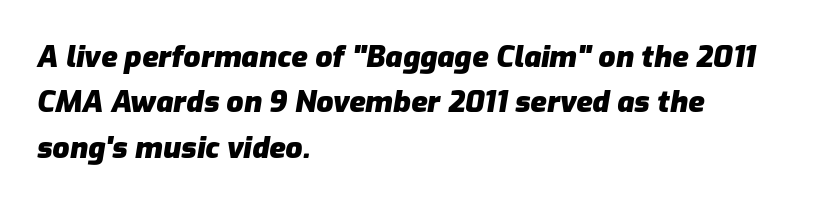
{"italic": "yes", "lean": "right", "slant_degrees": 9, "bold": "yes", "weight": "heavy", "width": "normal", "stroke_contrast": "low", "x_height": "medium", "monospaced": "no", "underline": "no", "align": "left", "line_spacing": "normal", "line_spacing_ratio": 1.51, "letter_spacing": "normal", "letter_spacing_em": 0.0, "glyph_px": 30}
